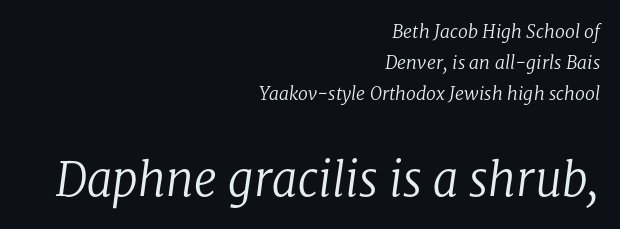
{"serif": "yes", "italic": "yes", "lean": "right", "slant_degrees": 8, "bold": "no", "weight": "regular", "width": "normal", "stroke_contrast": "low", "x_height": "medium", "monospaced": "no", "underline": "no", "align": "right", "line_spacing_ratio": 1.72, "letter_spacing": "normal", "letter_spacing_em": 0.0, "larger_block": "second", "size_ratio": 2.56, "glyph_px": 46}
